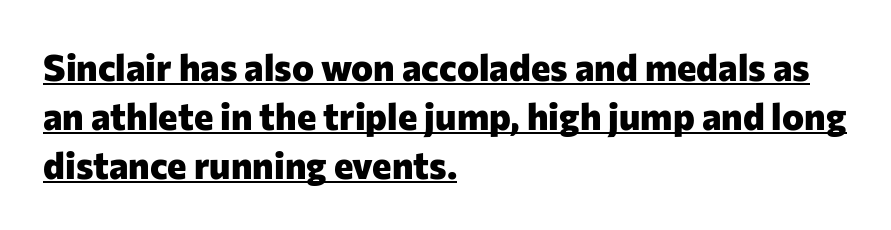
Q: Is the text bold? A: Yes.
Q: Is the text italic (slanted)? A: No, it is upright.
Q: Is the typeface a serif or a sans-serif typeface? A: Sans-serif.
Q: Is the text underlined? A: Yes.
Q: How is the paragraph aligned? A: Left-aligned.
Q: Is the spacing between letters normal or unusually wide? A: Normal.
Q: Is the spacing between lines tight, normal or loose? A: Normal.
Q: Width (condensed, normal, or wide)? A: Normal.
Q: Stroke contrast? A: Low.
Q: x-height? A: Medium.
Q: Monospaced? A: No.
